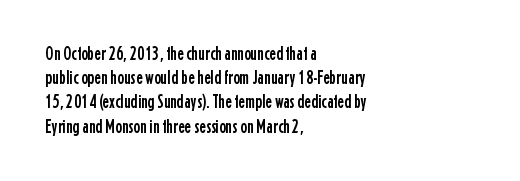
{"italic": "no", "underline": "no", "align": "left", "line_spacing_ratio": 1.21, "letter_spacing": "normal", "letter_spacing_em": 0.0, "glyph_px": 20}
